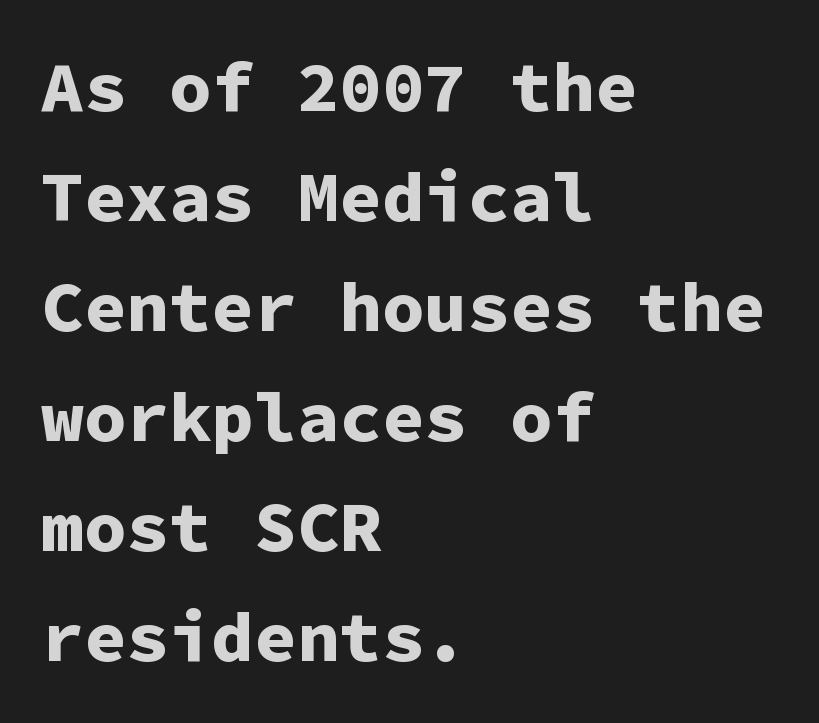
The image shows 71 px bold sans-serif type, upright, monospaced; set left-aligned, normal line spacing (1.55x), normal letter spacing, not underlined; low stroke contrast and a medium x-height.
